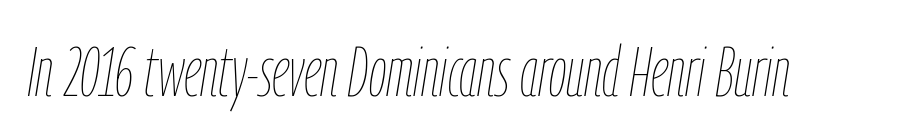
{"italic": "yes", "lean": "right", "slant_degrees": 9, "bold": "no", "weight": "thin", "width": "condensed", "stroke_contrast": "low", "x_height": "medium", "monospaced": "no", "underline": "no", "letter_spacing": "normal", "letter_spacing_em": 0.0, "glyph_px": 70}
